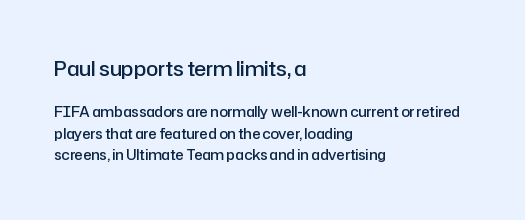
Q: Is the text bold? A: Semi-bold.
Q: Is the text italic (slanted)? A: No, it is upright.
Q: Is the text underlined? A: No.
Q: How is the paragraph aligned? A: Left-aligned.
Q: Is the spacing between letters normal or unusually wide? A: Normal.
Q: Is the spacing between lines tight, normal or loose? A: Normal.
Q: Which block of text is set in a larger size, the first (top) or the second (bottom)? A: The first (top) one.
